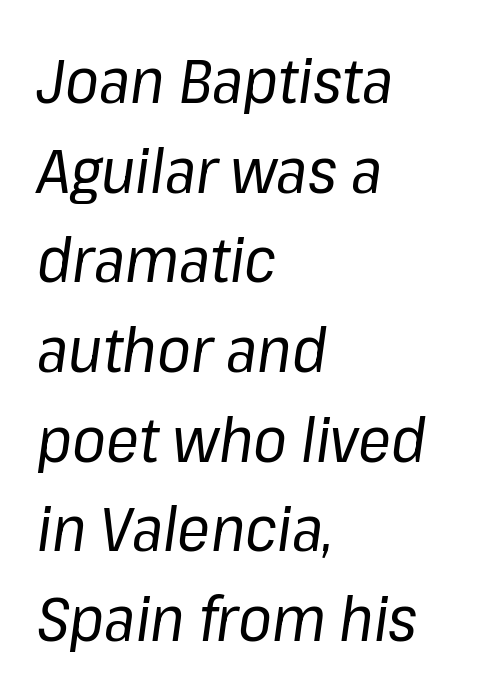
{"italic": "yes", "lean": "right", "slant_degrees": 8, "bold": "no", "weight": "regular", "width": "normal", "stroke_contrast": "low", "x_height": "medium", "monospaced": "no", "underline": "no", "align": "left", "line_spacing": "normal", "line_spacing_ratio": 1.47, "letter_spacing": "normal", "letter_spacing_em": 0.0, "glyph_px": 61}
